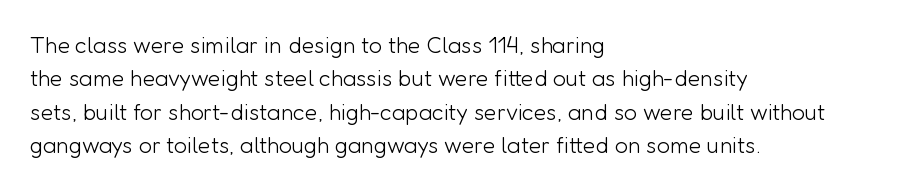
How would I describe the line gaps? Plain and ordinary. Just letters on the line, the space beneath them empty. Alignment: flush left. In terms of posture, this sample is upright.
